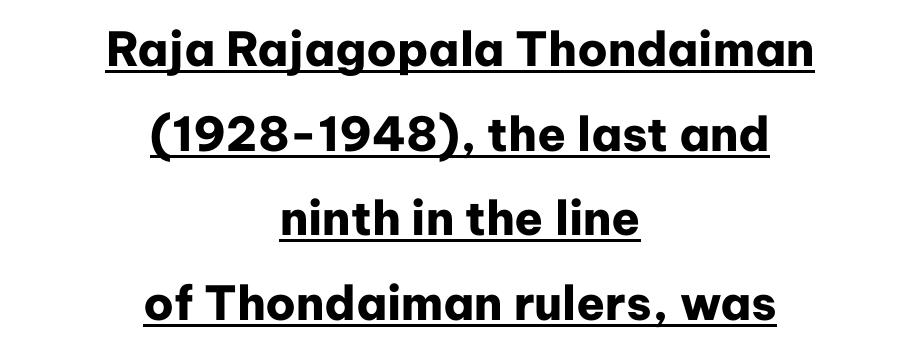
Q: Is the text bold? A: Yes.
Q: Is the text italic (slanted)? A: No, it is upright.
Q: Is the typeface a serif or a sans-serif typeface? A: Sans-serif.
Q: Is the text underlined? A: Yes.
Q: How is the paragraph aligned? A: Centered.
Q: Is the spacing between letters normal or unusually wide? A: Normal.
Q: Width (condensed, normal, or wide)? A: Normal.
Q: Stroke contrast? A: Low.
Q: x-height? A: Medium.
Q: Monospaced? A: No.
